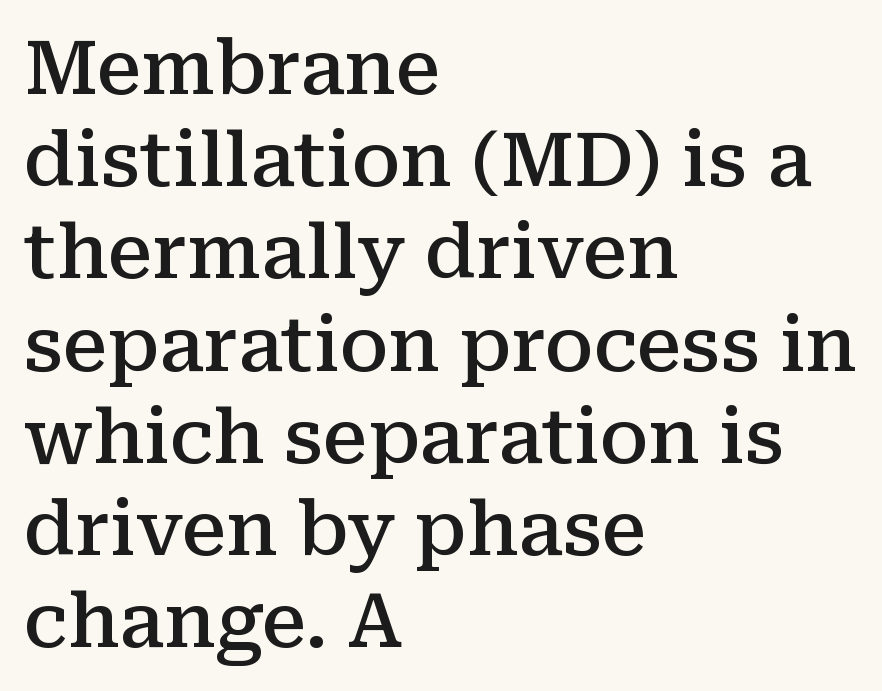
Spacing between characters is what you'd get straight out of the box. These lines stack with their left ends in a neat column. Slightly chunky letters — semibold, I'd say, not full bold. The lettering stays uniformly vertical, giving the passage a roman look. Think of a printed novel: that variable character pitch is what you see here. Decoration check: the copy has no underline.
